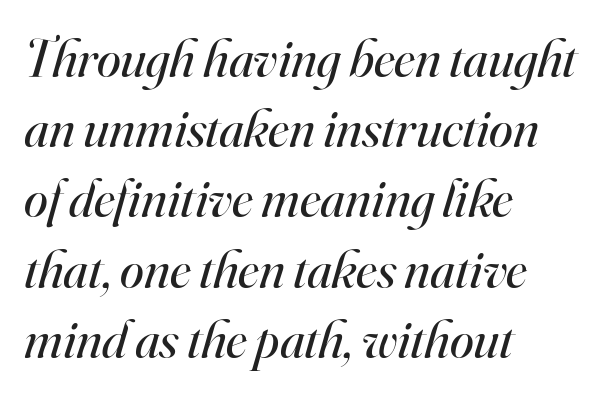
{"serif": "yes", "italic": "yes", "lean": "right", "slant_degrees": 16, "bold": "no", "weight": "regular", "width": "normal", "stroke_contrast": "high", "x_height": "small", "monospaced": "no", "underline": "no", "align": "left", "line_spacing": "normal", "line_spacing_ratio": 1.3, "letter_spacing": "normal", "letter_spacing_em": 0.0, "glyph_px": 54}
